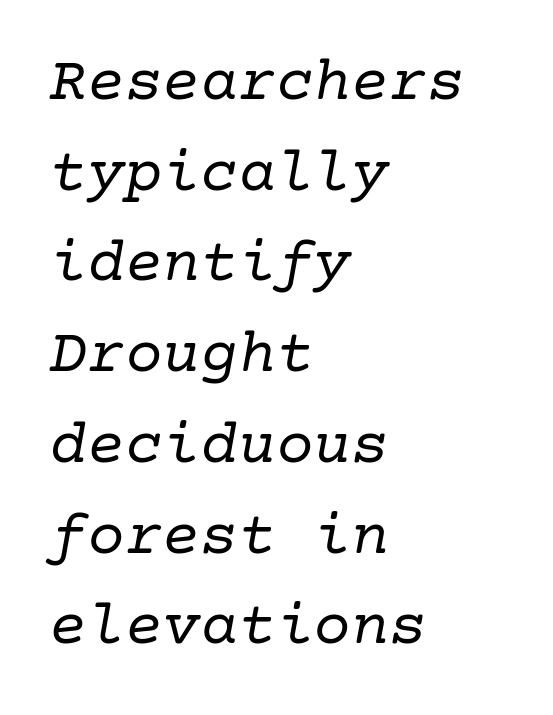
{"serif": "yes", "italic": "yes", "lean": "right", "slant_degrees": 10, "bold": "no", "weight": "regular", "width": "normal", "stroke_contrast": "low", "x_height": "medium", "underline": "no", "align": "left", "line_spacing": "normal", "line_spacing_ratio": 1.44, "letter_spacing": "normal", "letter_spacing_em": 0.0, "glyph_px": 63}
